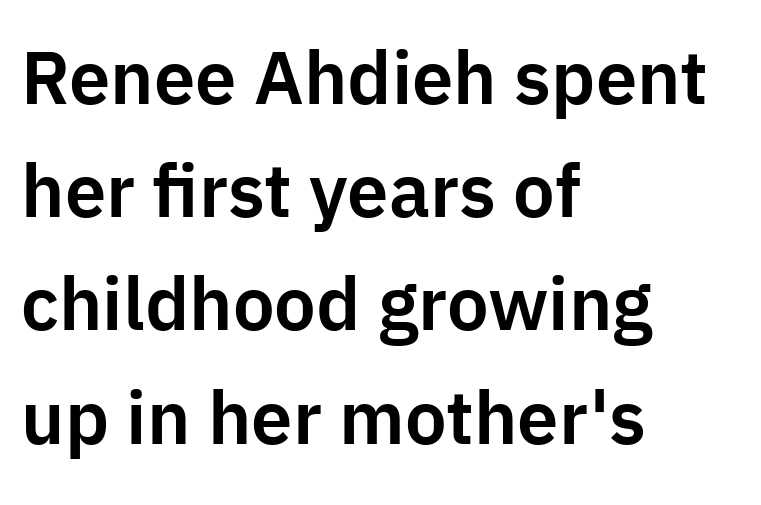
The image shows 74 px sans-serif type, upright; set left-aligned, normal line spacing (1.53x), normal letter spacing, not underlined; low stroke contrast and a medium x-height.
